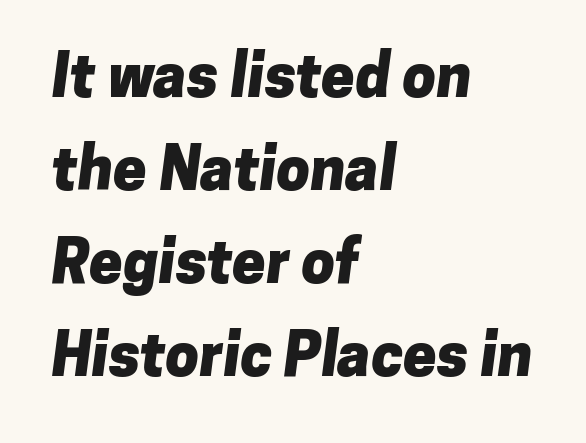
The image shows 60 px heavy sans-serif type; set left-aligned, normal line spacing (1.55x), normal letter spacing, not underlined; low stroke contrast and a medium x-height.
